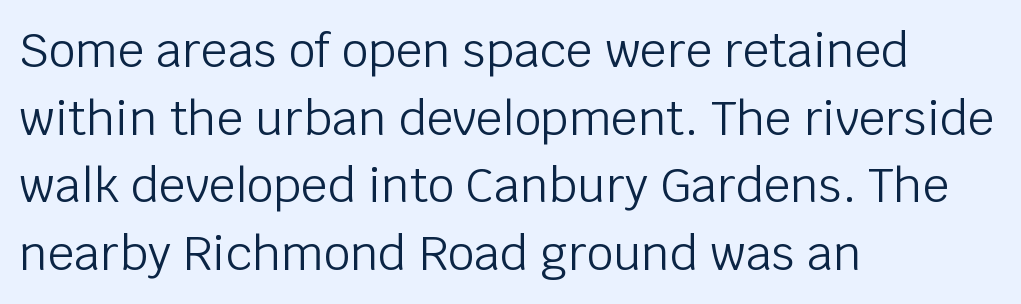
{"serif": "no", "italic": "no", "bold": "no", "weight": "light", "width": "normal", "stroke_contrast": "low", "x_height": "large", "monospaced": "no", "underline": "no", "align": "left", "line_spacing": "normal", "line_spacing_ratio": 1.44, "letter_spacing": "normal", "letter_spacing_em": 0.0, "glyph_px": 47}
